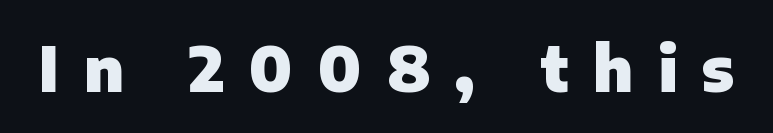
{"serif": "no", "italic": "no", "bold": "yes", "weight": "heavy", "width": "normal", "stroke_contrast": "low", "x_height": "medium", "monospaced": "no", "underline": "no", "letter_spacing": "wide", "letter_spacing_em": 0.39, "glyph_px": 63}
